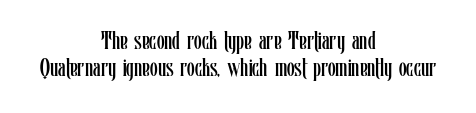
Q: Is the text bold? A: No.
Q: Is the text italic (slanted)? A: No, it is upright.
Q: Is the text underlined? A: No.
Q: How is the paragraph aligned? A: Centered.
Q: Is the spacing between letters normal or unusually wide? A: Normal.
Q: Is the spacing between lines tight, normal or loose? A: Tight.
